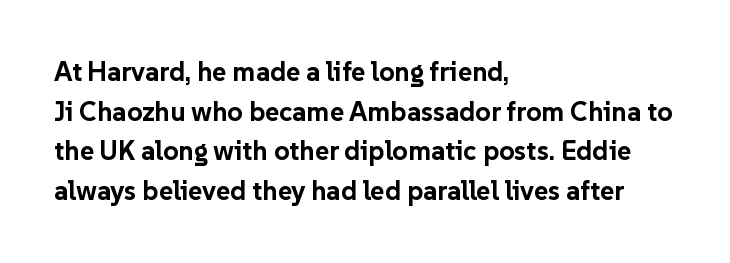
The image shows 27 px bold type, upright; set left-aligned, normal line spacing (1.47x), normal letter spacing, not underlined.
